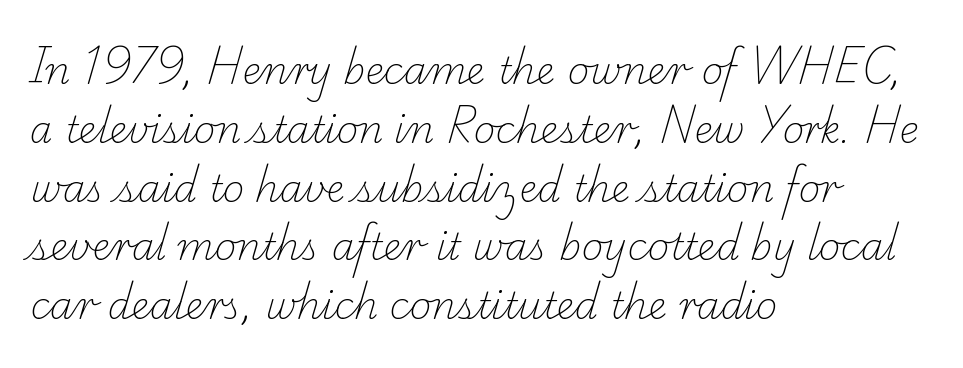
Q: Is the text bold? A: No.
Q: Is the typeface a serif or a sans-serif typeface? A: Serif.
Q: Is the text underlined? A: No.
Q: How is the paragraph aligned? A: Left-aligned.
Q: Is the spacing between letters normal or unusually wide? A: Normal.
Q: Is the spacing between lines tight, normal or loose? A: Normal.
Q: Width (condensed, normal, or wide)? A: Normal.
Q: Stroke contrast? A: Low.
Q: x-height? A: Small.
Q: Monospaced? A: No.
